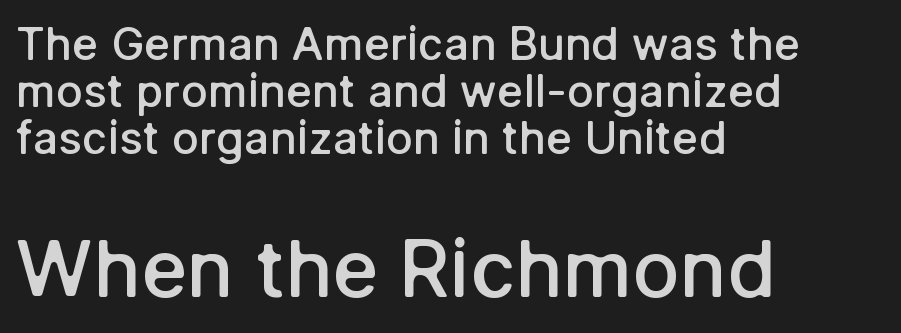
Q: Is the text bold? A: Semi-bold.
Q: Is the text italic (slanted)? A: No, it is upright.
Q: Is the typeface a serif or a sans-serif typeface? A: Sans-serif.
Q: Is the text underlined? A: No.
Q: How is the paragraph aligned? A: Left-aligned.
Q: Is the spacing between letters normal or unusually wide? A: Normal.
Q: Is the spacing between lines tight, normal or loose? A: Tight.
Q: Which block of text is set in a larger size, the first (top) or the second (bottom)? A: The second (bottom) one.
Q: Width (condensed, normal, or wide)? A: Normal.
Q: Stroke contrast? A: Low.
Q: x-height? A: Medium.
Q: Monospaced? A: No.
